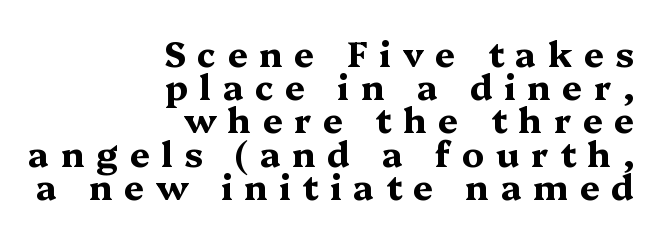
{"serif": "yes", "italic": "no", "bold": "yes", "weight": "bold", "width": "wide", "stroke_contrast": "medium", "x_height": "medium", "monospaced": "no", "underline": "no", "align": "right", "line_spacing": "tight", "line_spacing_ratio": 0.95, "letter_spacing": "wide", "letter_spacing_em": 0.33, "glyph_px": 35}
